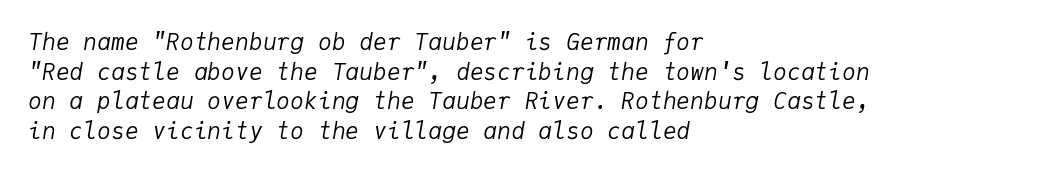
{"italic": "yes", "lean": "right", "slant_degrees": 9, "bold": "no", "underline": "no", "align": "left", "line_spacing": "normal", "line_spacing_ratio": 1.29, "letter_spacing": "normal", "letter_spacing_em": 0.0, "glyph_px": 23}
